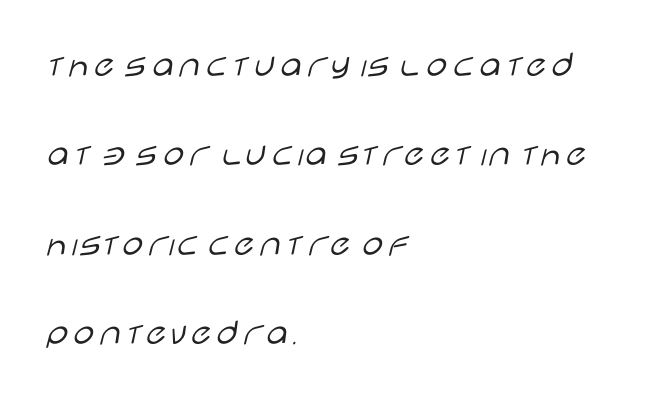
The horizontal fit of the characters is conventional and even. A classic flush-left, rag-right setting is used for this passage. Honestly, the rows look like they've been pulled way apart. Unmarked baselines from the first word to the last. Stroke terminals: plain, sans-serif.
